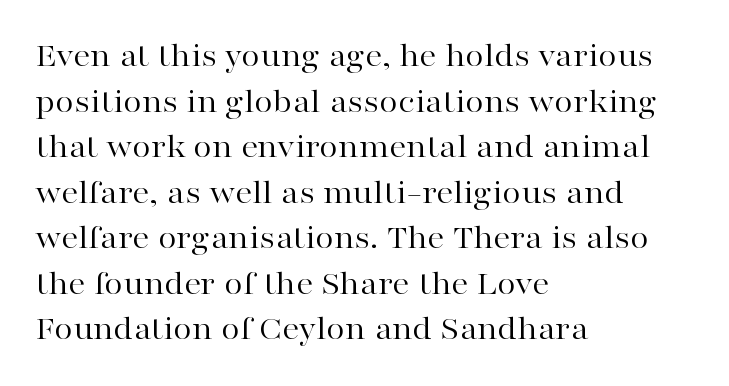
The space between consecutive lines is moderate. The space directly below the letters is spotless. Think standard paragraph weight, or any step lighter than that. Regarding serifs, this sample has them.
